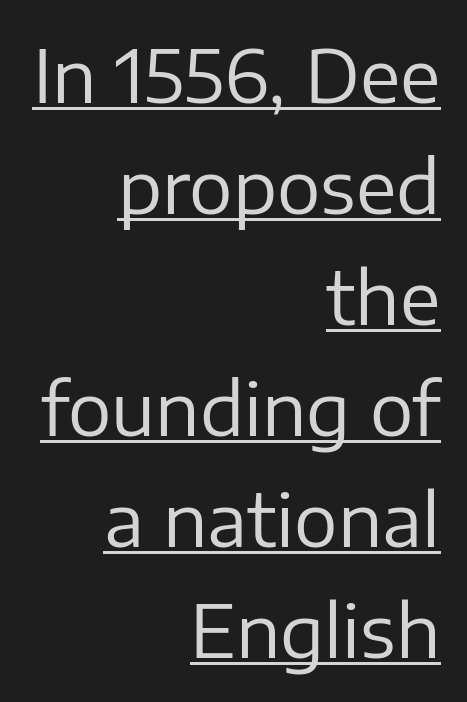
Notice how the stems are strictly vertical — no italics here. Leading: standard. The type is set solid horizontally, with unmodified tracking. The typeface chosen for these lines omits serifs.
